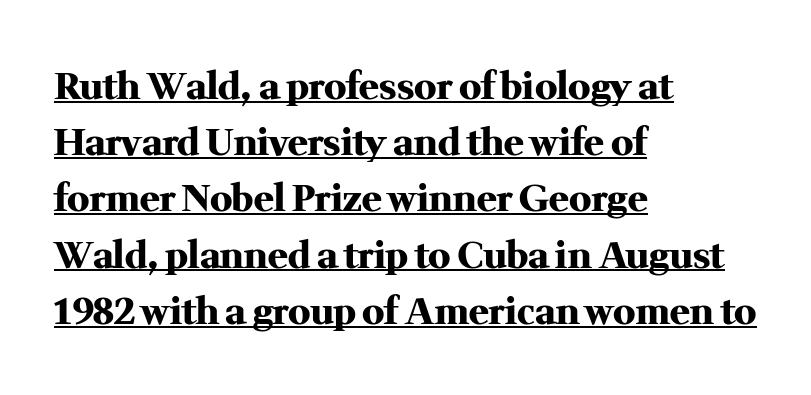
The sample's only ornament is a line tracing under the words. Line starts are locked; line ends wander. The type is set solid horizontally, with unmodified tracking. Note: serifs present on the glyphs. This is the regular roman posture of the typeface. Plenty of ink on the page — the face is bold.
